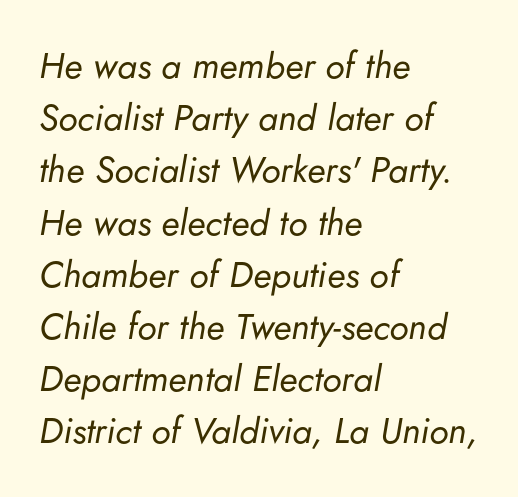
The whole block is typeset with a tilt. The glyphs are unaccompanied by any horizontal stroke below them. Rows of type keep a routine distance in the vertical direction. Teacher's note: observe the even left margin — that is flush-left alignment.
